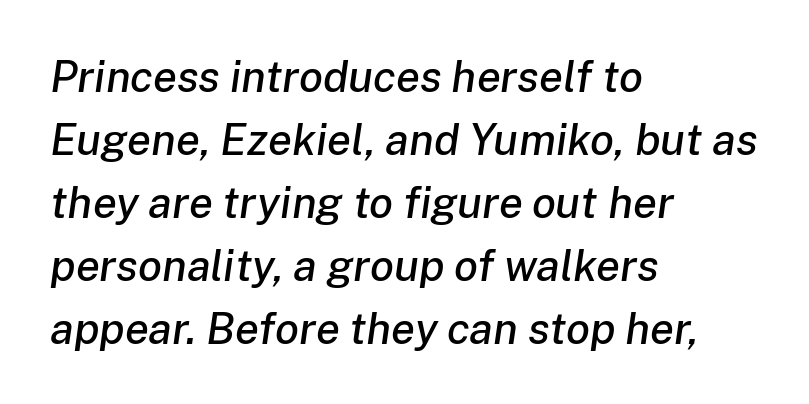
The image shows 44 px text type, italic (leaning right); set left-aligned, normal line spacing (1.43x), normal letter spacing, not underlined; low stroke contrast and a medium x-height.
